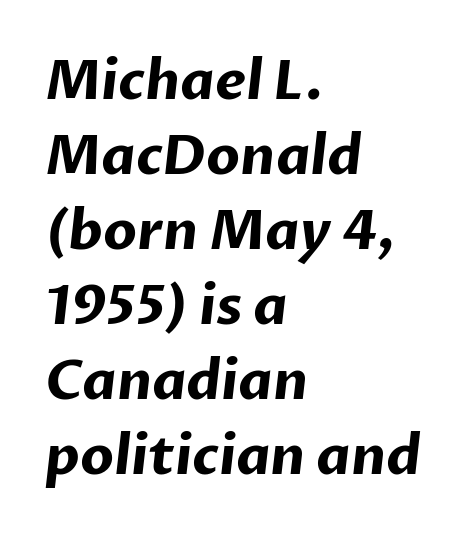
The image shows 54 px bold sans-serif type; set left-aligned, normal line spacing (1.39x), normal letter spacing, not underlined; low stroke contrast and a medium x-height.
